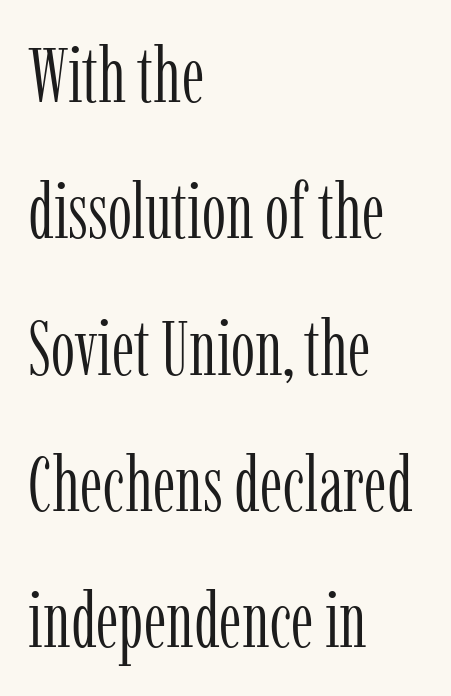
The image shows 77 px light, condensed serif type, upright; set left-aligned, line spacing 1.77x, normal letter spacing, not underlined; low stroke contrast and a medium x-height.
